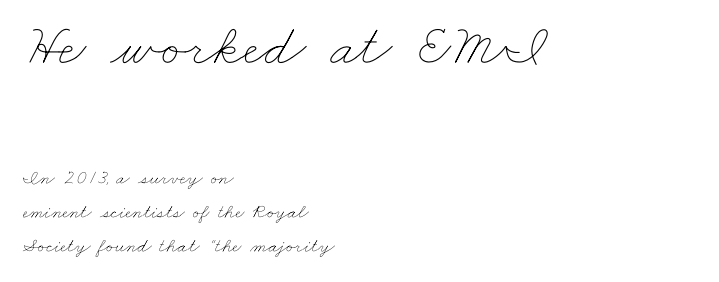
Q: Is the text bold? A: No.
Q: Is the text underlined? A: No.
Q: How is the paragraph aligned? A: Left-aligned.
Q: Is the spacing between letters normal or unusually wide? A: Normal.
Q: Is the spacing between lines tight, normal or loose? A: Normal.
Q: Which block of text is set in a larger size, the first (top) or the second (bottom)? A: The first (top) one.
Q: Width (condensed, normal, or wide)? A: Wide.
Q: Stroke contrast? A: Low.
Q: x-height? A: Small.
Q: Monospaced? A: No.
